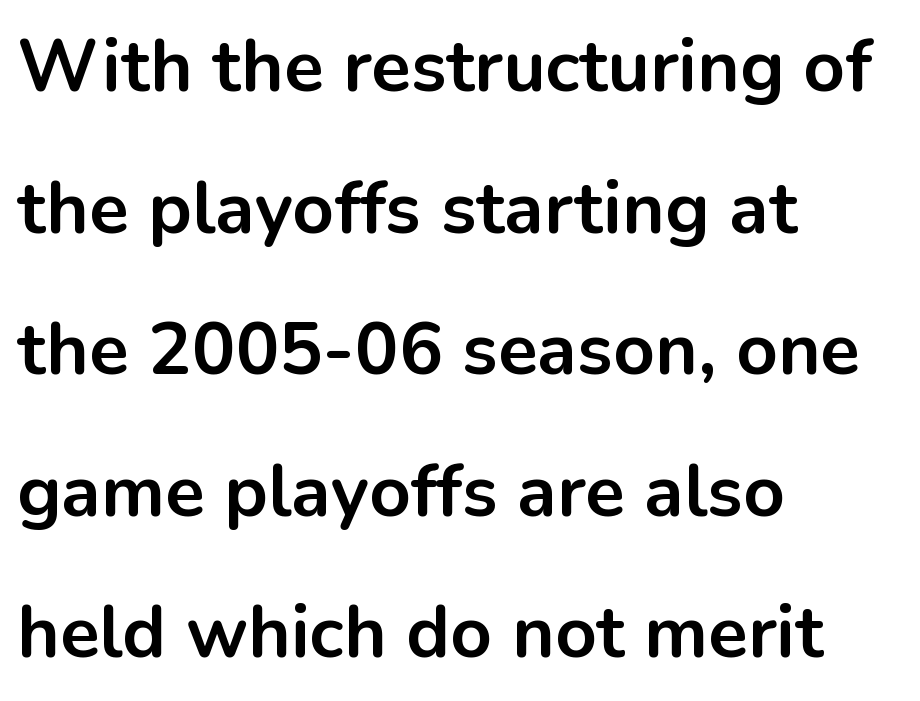
Q: Is the text bold? A: Yes.
Q: Is the text italic (slanted)? A: No, it is upright.
Q: Is the typeface a serif or a sans-serif typeface? A: Sans-serif.
Q: Is the text underlined? A: No.
Q: How is the paragraph aligned? A: Left-aligned.
Q: Is the spacing between letters normal or unusually wide? A: Normal.
Q: Is the spacing between lines tight, normal or loose? A: Loose.
Q: Width (condensed, normal, or wide)? A: Normal.
Q: Stroke contrast? A: Low.
Q: x-height? A: Medium.
Q: Monospaced? A: No.
